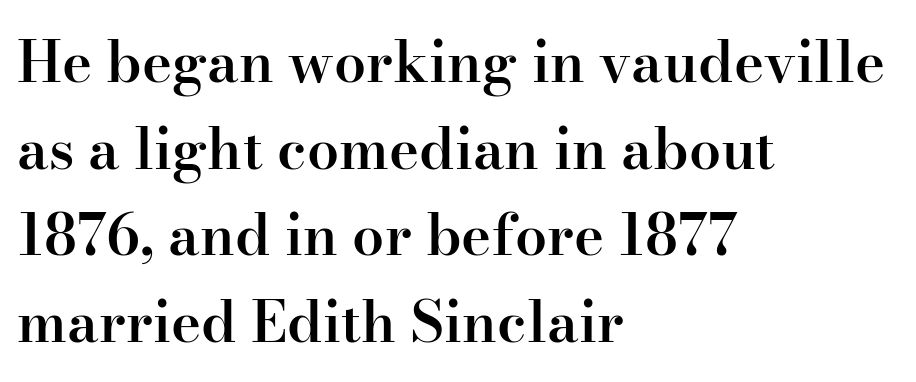
Q: Is the text bold? A: Semi-bold.
Q: Is the text italic (slanted)? A: No, it is upright.
Q: Is the typeface a serif or a sans-serif typeface? A: Serif.
Q: Is the text underlined? A: No.
Q: How is the paragraph aligned? A: Left-aligned.
Q: Is the spacing between letters normal or unusually wide? A: Normal.
Q: Is the spacing between lines tight, normal or loose? A: Normal.
Q: Width (condensed, normal, or wide)? A: Normal.
Q: Stroke contrast? A: High.
Q: x-height? A: Small.
Q: Monospaced? A: No.
